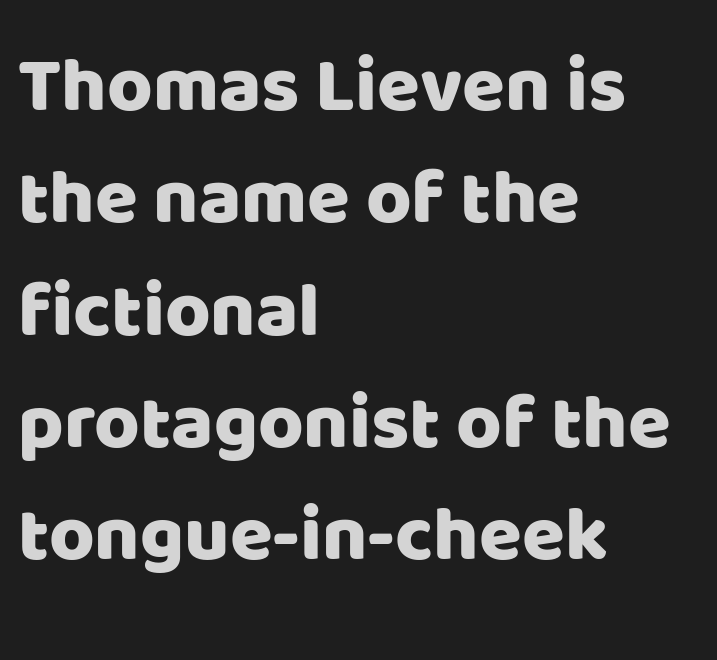
The image shows 78 px sans-serif type, upright; set left-aligned, normal line spacing (1.44x), normal letter spacing, not underlined; low stroke contrast and a large x-height.
